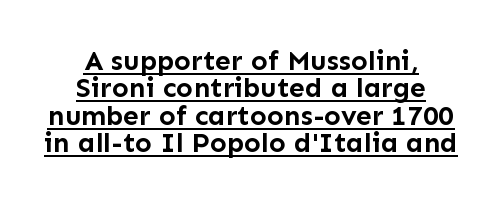
The passage shown is typed in a proportional face where columns would drift. Nothing sits at the stroke ends, so this counts as sans-serif. Typeset on center — no edge is straight. The string is rendered with underlining switched on.
